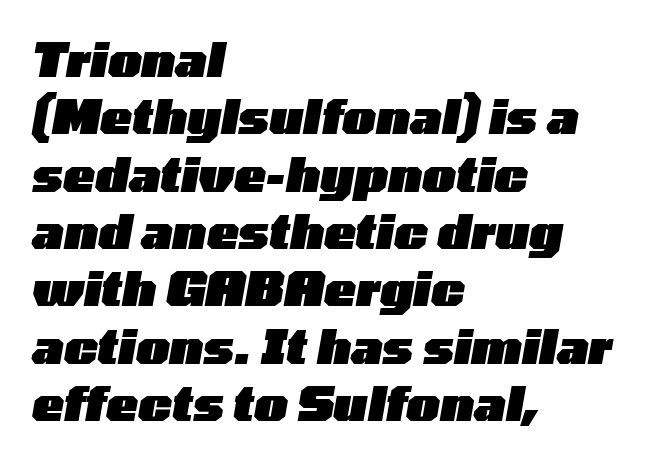
Q: Is the text bold? A: Yes.
Q: Is the text italic (slanted)? A: Yes, it leans right by about 10 degrees.
Q: Is the text underlined? A: No.
Q: How is the paragraph aligned? A: Left-aligned.
Q: Is the spacing between letters normal or unusually wide? A: Normal.
Q: Width (condensed, normal, or wide)? A: Wide.
Q: Stroke contrast? A: Low.
Q: x-height? A: Medium.
Q: Monospaced? A: No.
